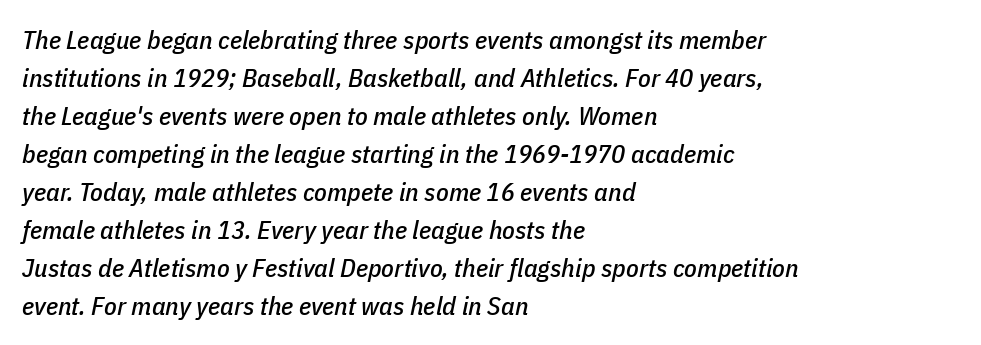
These lines sit exactly where default settings would place them. Layout note: lines flush left. Type without underlining. Tracking here is standard; glyphs follow each other at the usual distance.
